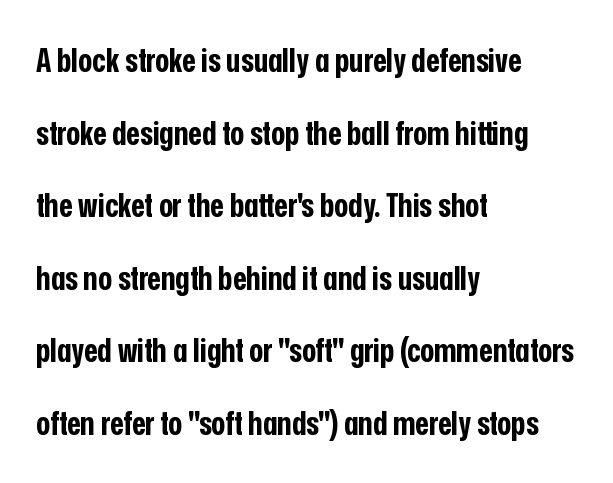
{"serif": "no", "italic": "no", "bold": "yes", "weight": "bold", "width": "condensed", "stroke_contrast": "low", "x_height": "medium", "monospaced": "no", "underline": "no", "align": "left", "line_spacing": "loose", "line_spacing_ratio": 2.2, "letter_spacing": "normal", "letter_spacing_em": 0.0, "glyph_px": 33}
